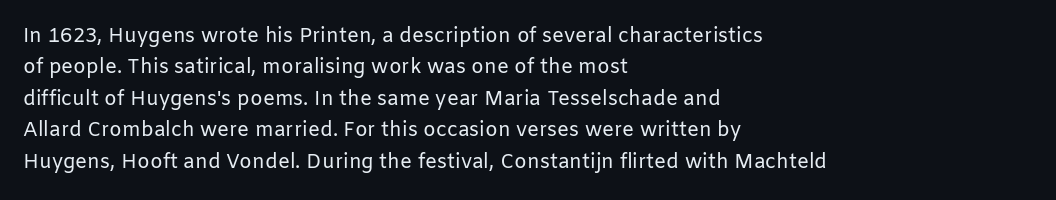
{"italic": "no", "bold": "no", "underline": "no", "align": "left", "line_spacing": "normal", "line_spacing_ratio": 1.57, "letter_spacing": "normal", "letter_spacing_em": 0.0, "glyph_px": 20}
